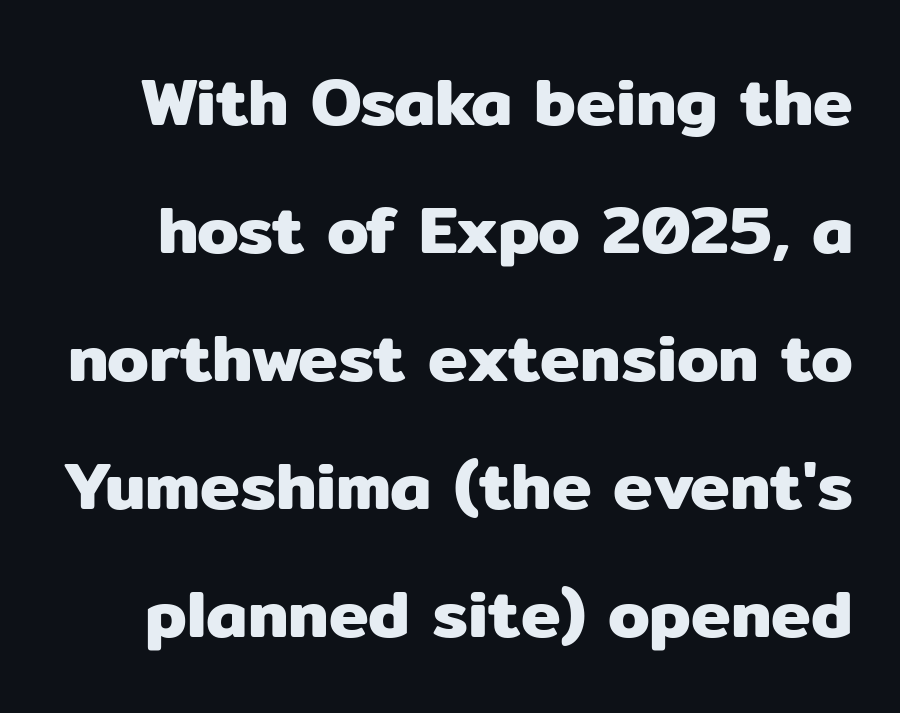
Q: Is the text italic (slanted)? A: No, it is upright.
Q: Is the typeface a serif or a sans-serif typeface? A: Sans-serif.
Q: Is the text underlined? A: No.
Q: Is the spacing between letters normal or unusually wide? A: Normal.
Q: Is the spacing between lines tight, normal or loose? A: Loose.
Q: Width (condensed, normal, or wide)? A: Normal.
Q: Stroke contrast? A: Low.
Q: x-height? A: Medium.
Q: Monospaced? A: No.
